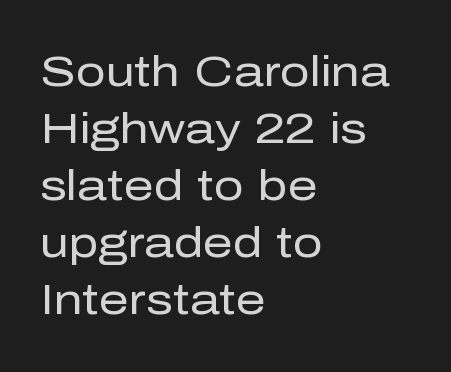
{"serif": "no", "italic": "no", "bold": "no", "weight": "regular", "width": "normal", "stroke_contrast": "low", "x_height": "medium", "monospaced": "no", "underline": "no", "align": "left", "line_spacing": "normal", "line_spacing_ratio": 1.36, "letter_spacing": "normal", "letter_spacing_em": 0.0, "glyph_px": 42}
